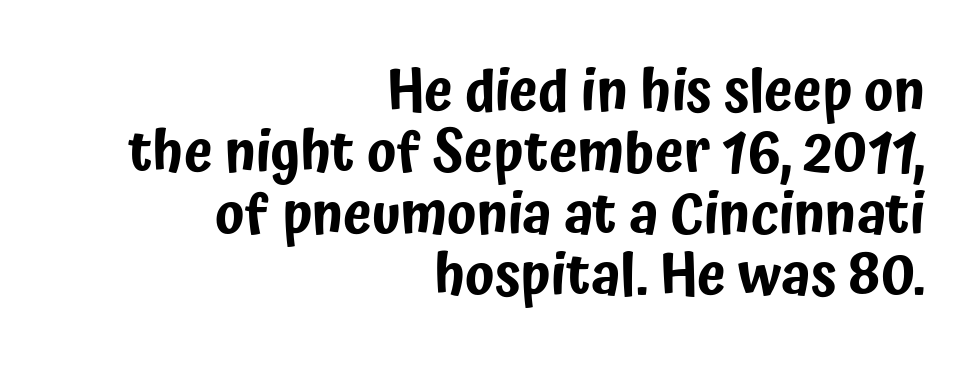
The image shows 58 px condensed sans-serif type, upright; set right-aligned, tight line spacing (1.06x), normal letter spacing, not underlined; low stroke contrast and a medium x-height.
